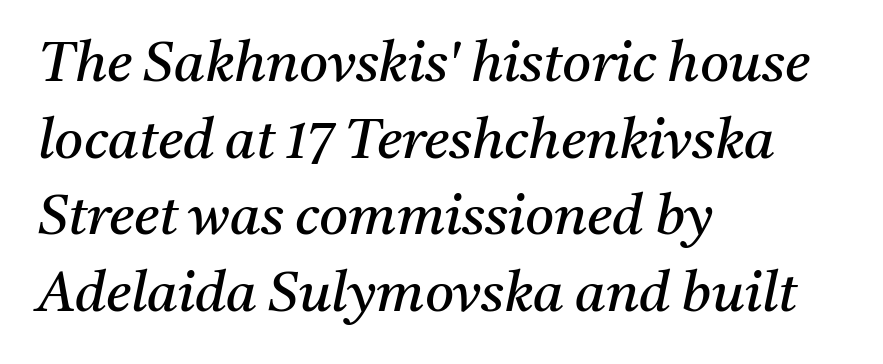
Q: Is the text bold? A: No.
Q: Is the text italic (slanted)? A: Yes, it leans right by about 11 degrees.
Q: Is the typeface a serif or a sans-serif typeface? A: Serif.
Q: Is the text underlined? A: No.
Q: How is the paragraph aligned? A: Left-aligned.
Q: Is the spacing between letters normal or unusually wide? A: Normal.
Q: Is the spacing between lines tight, normal or loose? A: Normal.
Q: Width (condensed, normal, or wide)? A: Normal.
Q: Stroke contrast? A: Medium.
Q: x-height? A: Medium.
Q: Monospaced? A: No.
